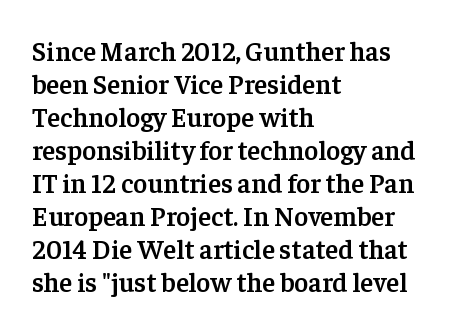
Q: Is the text bold? A: Semi-bold.
Q: Is the text italic (slanted)? A: No, it is upright.
Q: Is the text underlined? A: No.
Q: How is the paragraph aligned? A: Left-aligned.
Q: Is the spacing between letters normal or unusually wide? A: Normal.
